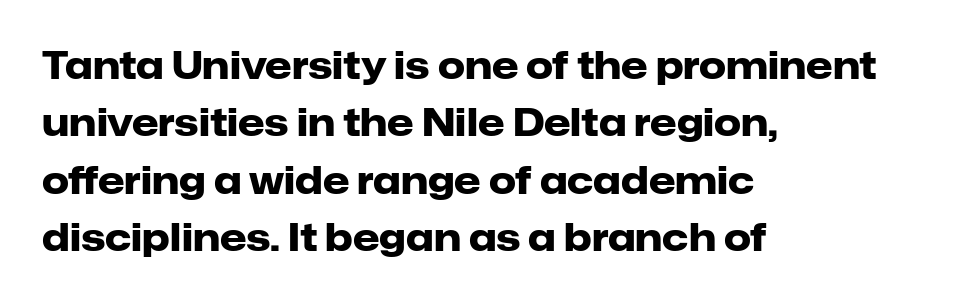
Serifs: no, the terminals of the letterforms are clean. This sample has the flowing, uneven cadence of proportional lettering. Italic: no, the glyphs are upright roman. A clean baseline with only descenders dipping below it. There is no visible air inserted between adjacent glyphs. Interline gaps are of average width in this sample.
